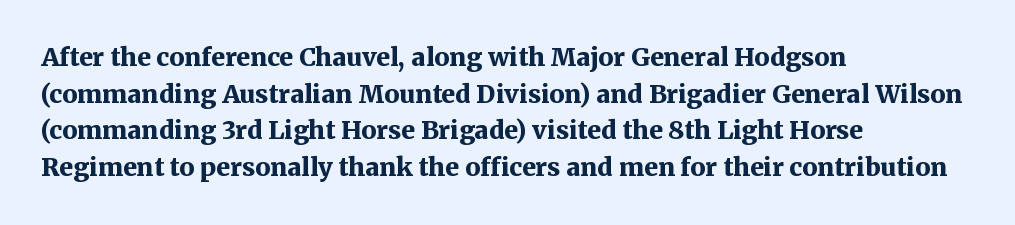
Compared with an ordinary text face, these strokes are far heavier — a full bold. Tall strokes in this sample are plumb rather than angled. Reading down the block, your eye returns to a fixed left position each line. The space directly below the letters is spotless. Leading matches the norm, producing a regular column. The type is set solid horizontally, with unmodified tracking.
